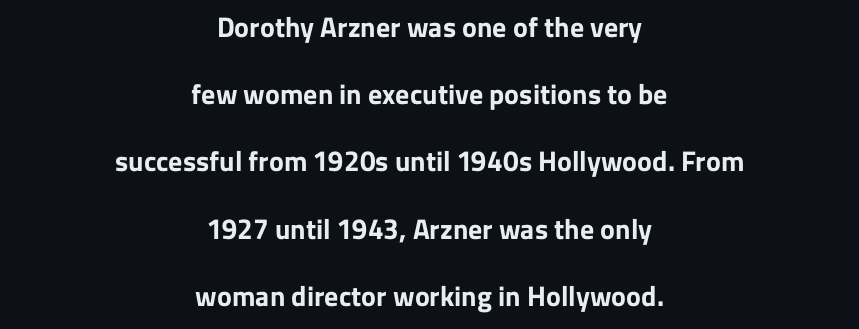
The image shows 28 px bold sans-serif type, upright; set centered, loose line spacing (2.4x), normal letter spacing, not underlined; low stroke contrast and a medium x-height.
